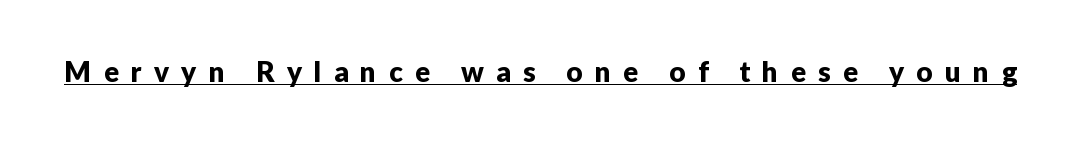
The glyphs are accompanied by a horizontal stroke just below them. The line texture is sparse and dotted thanks to wide tracking. Nope, no serifs anywhere on these letters. Every stem runs plumb, perpendicular to the baseline.
